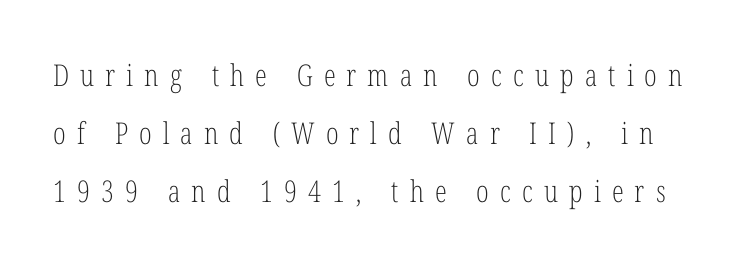
{"serif": "yes", "italic": "no", "bold": "no", "weight": "light", "width": "condensed", "stroke_contrast": "low", "x_height": "medium", "monospaced": "no", "underline": "no", "line_spacing": "loose", "line_spacing_ratio": 1.94, "letter_spacing": "wide", "letter_spacing_em": 0.37, "glyph_px": 30}
